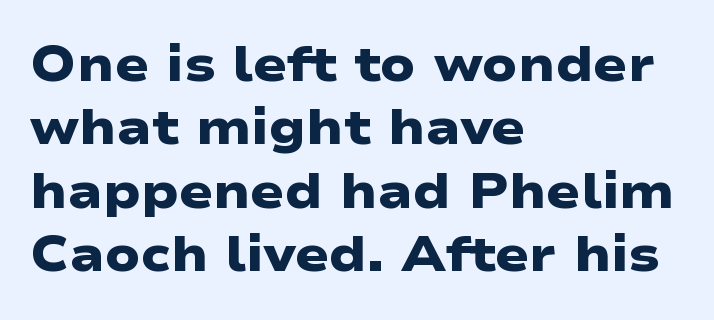
{"serif": "no", "bold": "yes", "weight": "heavy", "width": "wide", "stroke_contrast": "low", "x_height": "medium", "monospaced": "no", "underline": "no", "align": "left", "line_spacing": "normal", "line_spacing_ratio": 1.27, "letter_spacing": "normal", "letter_spacing_em": 0.0, "glyph_px": 50}
